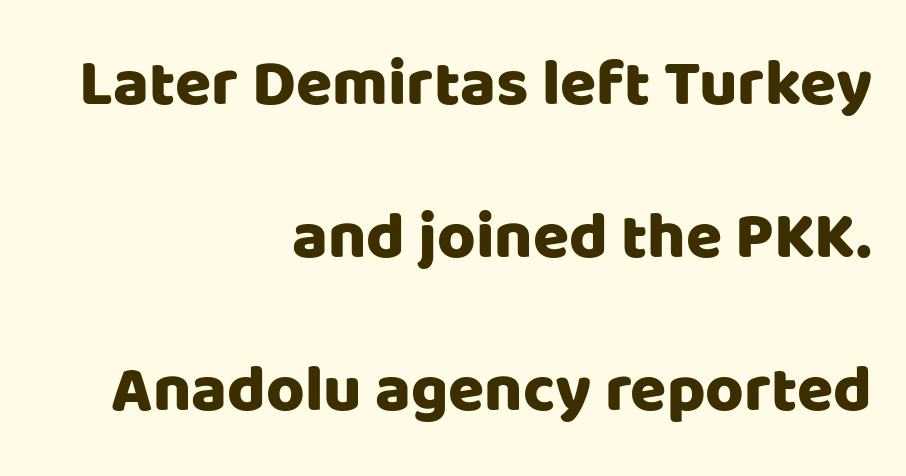
Q: Is the text italic (slanted)? A: No, it is upright.
Q: Is the typeface a serif or a sans-serif typeface? A: Sans-serif.
Q: Is the text underlined? A: No.
Q: How is the paragraph aligned? A: Right-aligned.
Q: Is the spacing between letters normal or unusually wide? A: Normal.
Q: Is the spacing between lines tight, normal or loose? A: Loose.
Q: Width (condensed, normal, or wide)? A: Normal.
Q: Stroke contrast? A: Low.
Q: x-height? A: Large.
Q: Monospaced? A: No.
